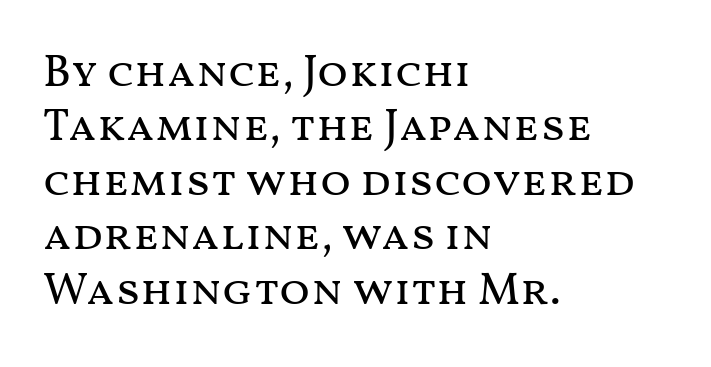
Q: Is the text bold? A: No.
Q: Is the text italic (slanted)? A: No, it is upright.
Q: Is the text underlined? A: No.
Q: How is the paragraph aligned? A: Left-aligned.
Q: Is the spacing between letters normal or unusually wide? A: Normal.
Q: Width (condensed, normal, or wide)? A: Wide.
Q: Stroke contrast? A: Medium.
Q: x-height? A: Medium.
Q: Monospaced? A: No.
